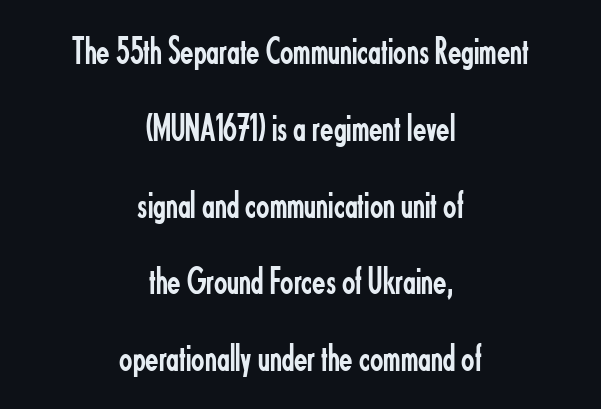
The image shows 39 px regular-weight, condensed sans-serif type, upright; set centered, loose line spacing (1.97x), normal letter spacing, not underlined; low stroke contrast and a small x-height.
